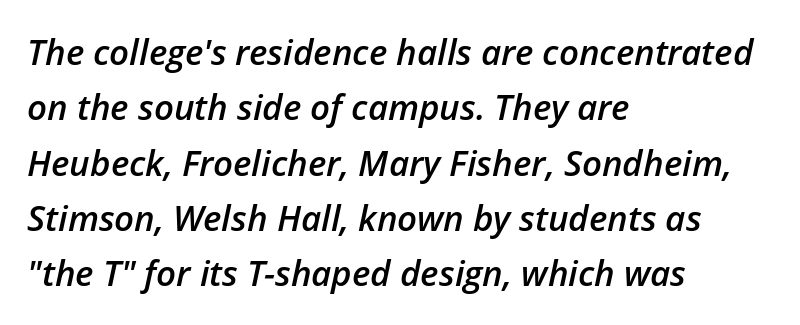
{"italic": "yes", "lean": "right", "slant_degrees": 12, "bold": "semi", "weight": "semibold", "width": "normal", "stroke_contrast": "low", "x_height": "medium", "monospaced": "no", "underline": "no", "align": "left", "line_spacing": "normal", "line_spacing_ratio": 1.58, "letter_spacing": "normal", "letter_spacing_em": 0.0, "glyph_px": 35}
